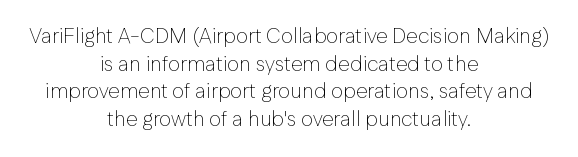
The image shows 21 px text type, upright; set centered, normal line spacing (1.31x), normal letter spacing, not underlined.
